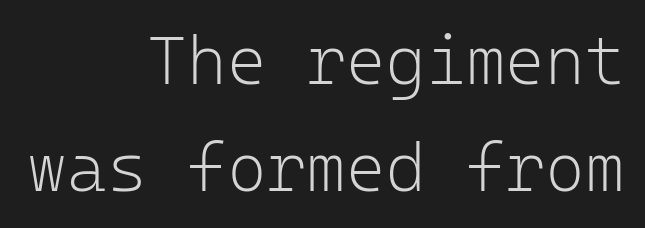
Q: Is the text bold? A: No.
Q: Is the text italic (slanted)? A: No, it is upright.
Q: Is the typeface a serif or a sans-serif typeface? A: Sans-serif.
Q: Is the text underlined? A: No.
Q: How is the paragraph aligned? A: Right-aligned.
Q: Is the spacing between letters normal or unusually wide? A: Normal.
Q: Is the spacing between lines tight, normal or loose? A: Normal.
Q: Width (condensed, normal, or wide)? A: Normal.
Q: Stroke contrast? A: Low.
Q: x-height? A: Medium.
Q: Monospaced? A: Yes.
